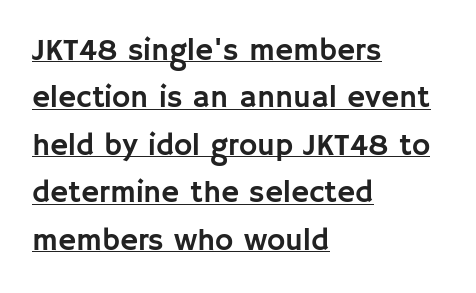
{"serif": "no", "italic": "no", "width": "normal", "stroke_contrast": "low", "x_height": "large", "monospaced": "no", "underline": "yes", "align": "left", "line_spacing": "normal", "line_spacing_ratio": 1.53, "letter_spacing": "normal", "letter_spacing_em": 0.0, "glyph_px": 31}
